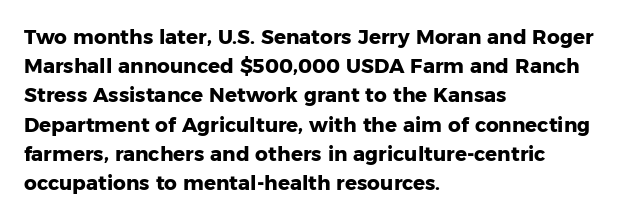
The image shows 20 px bold type, upright; set left-aligned, normal line spacing (1.46x), normal letter spacing, not underlined.
